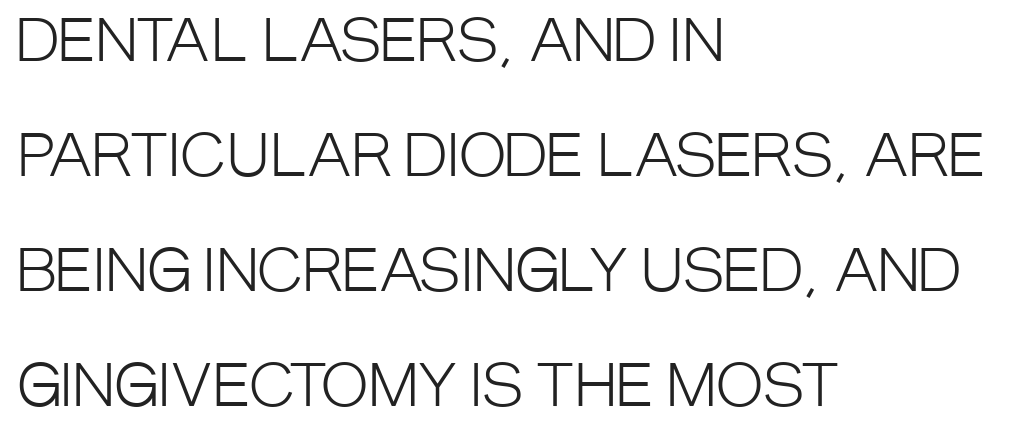
Typeset ragged right — the left edge is the straight one. The type is set solid horizontally, with unmodified tracking. The letters stand upright; this is a roman face. The string is rendered with underlining switched off. The space between consecutive lines is lavish.
